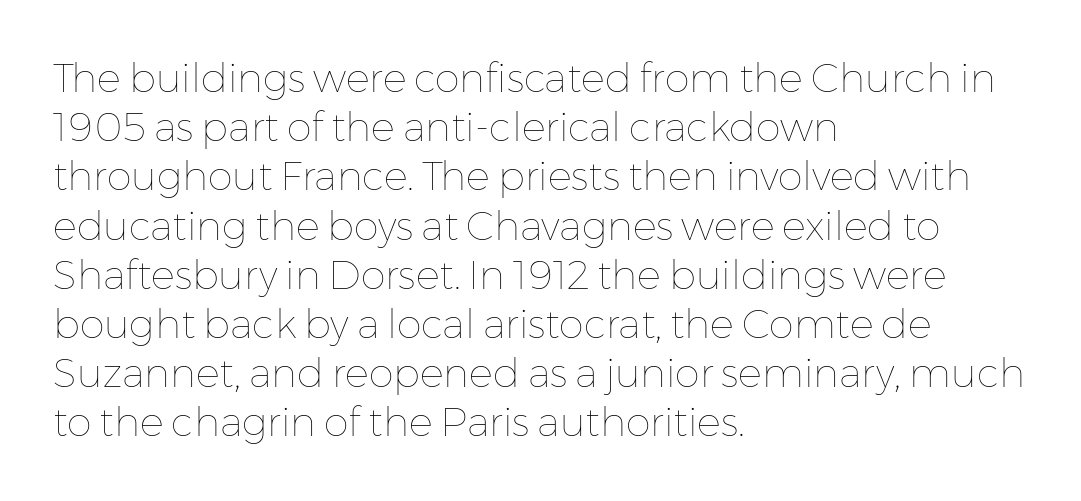
Q: Is the text bold? A: No.
Q: Is the text italic (slanted)? A: No, it is upright.
Q: Is the text underlined? A: No.
Q: How is the paragraph aligned? A: Left-aligned.
Q: Is the spacing between letters normal or unusually wide? A: Normal.
Q: Width (condensed, normal, or wide)? A: Normal.
Q: Stroke contrast? A: Low.
Q: x-height? A: Medium.
Q: Monospaced? A: No.
